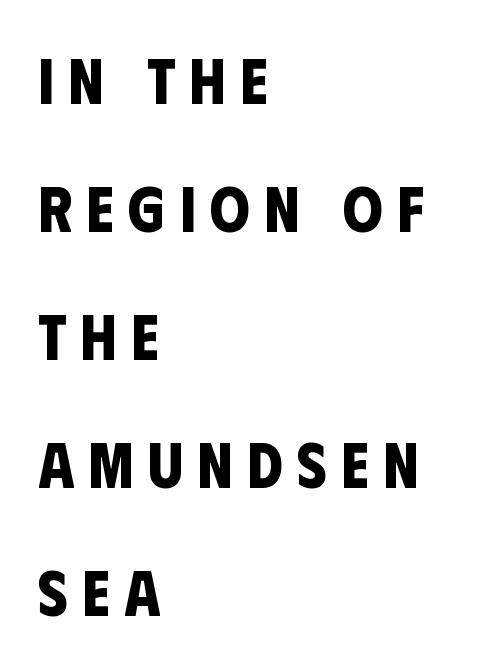
{"serif": "no", "bold": "yes", "weight": "bold", "width": "condensed", "stroke_contrast": "low", "x_height": "large", "monospaced": "no", "underline": "no", "align": "left", "line_spacing": "loose", "line_spacing_ratio": 2.0, "letter_spacing": "wide", "letter_spacing_em": 0.22, "glyph_px": 64}
